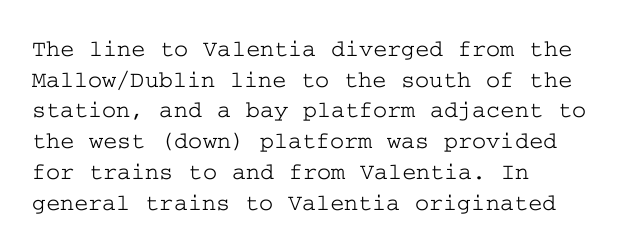
Q: Is the text italic (slanted)? A: No, it is upright.
Q: Is the text underlined? A: No.
Q: How is the paragraph aligned? A: Left-aligned.
Q: Is the spacing between letters normal or unusually wide? A: Normal.
Q: Is the spacing between lines tight, normal or loose? A: Normal.
